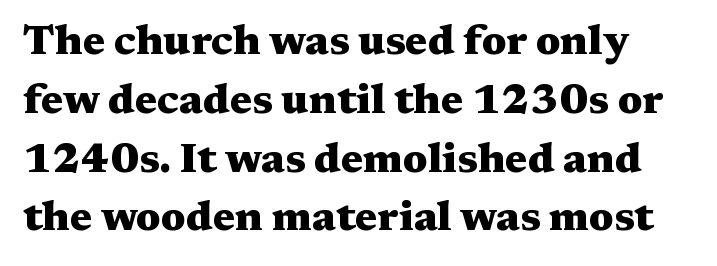
{"serif": "yes", "italic": "no", "bold": "yes", "weight": "heavy", "width": "wide", "stroke_contrast": "medium", "x_height": "medium", "monospaced": "no", "underline": "no", "line_spacing": "normal", "line_spacing_ratio": 1.4, "letter_spacing": "normal", "letter_spacing_em": 0.0, "glyph_px": 42}
